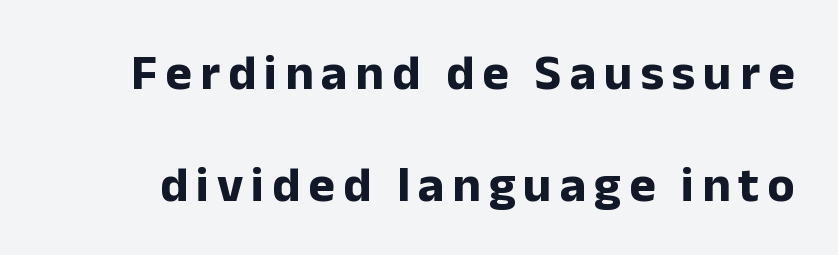
{"serif": "no", "italic": "no", "bold": "yes", "weight": "bold", "width": "normal", "stroke_contrast": "low", "x_height": "medium", "monospaced": "no", "underline": "no", "line_spacing": "loose", "line_spacing_ratio": 2.24, "glyph_px": 50}
